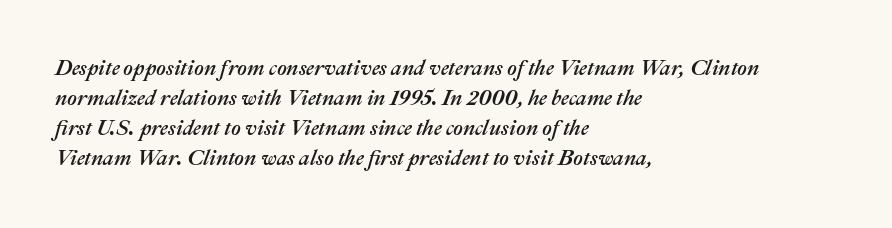
The image shows 21 px text type, italic (leaning right); set left-aligned, normal line spacing (1.43x), normal letter spacing, not underlined.
